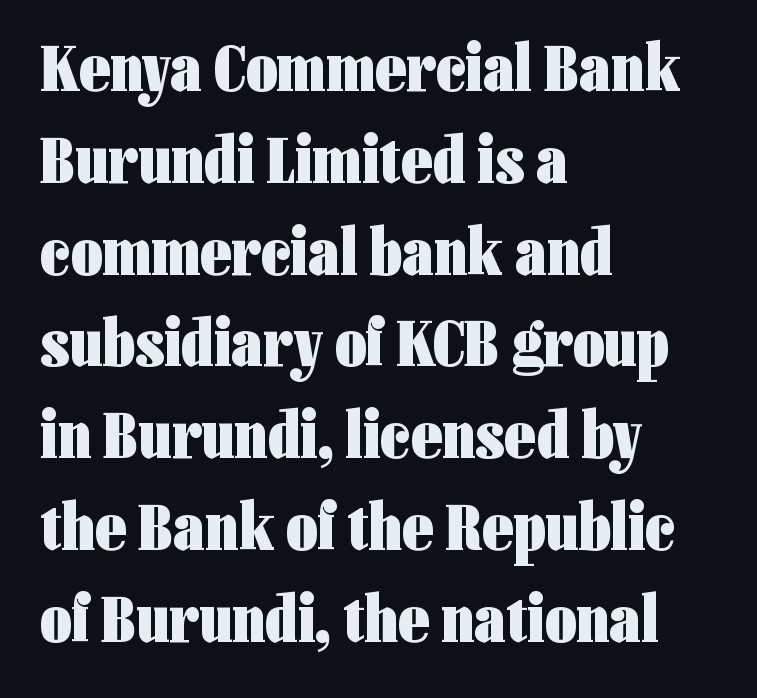
{"serif": "no", "italic": "no", "bold": "yes", "weight": "heavy", "width": "condensed", "stroke_contrast": "low", "x_height": "medium", "monospaced": "no", "underline": "no", "align": "left", "line_spacing": "normal", "line_spacing_ratio": 1.35, "letter_spacing": "normal", "letter_spacing_em": 0.0, "glyph_px": 68}
